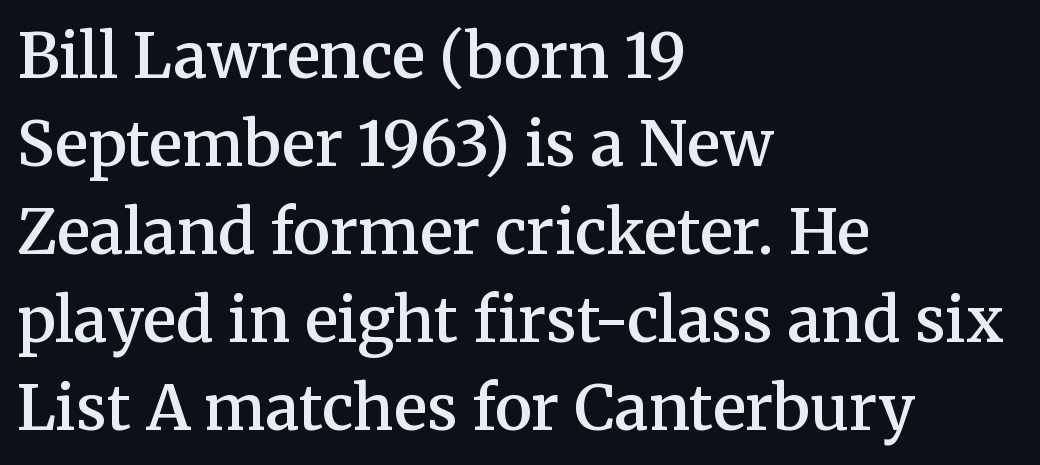
Q: Is the text bold? A: Semi-bold.
Q: Is the text italic (slanted)? A: No, it is upright.
Q: Is the typeface a serif or a sans-serif typeface? A: Serif.
Q: Is the text underlined? A: No.
Q: How is the paragraph aligned? A: Left-aligned.
Q: Is the spacing between letters normal or unusually wide? A: Normal.
Q: Is the spacing between lines tight, normal or loose? A: Normal.
Q: Width (condensed, normal, or wide)? A: Normal.
Q: Stroke contrast? A: Medium.
Q: x-height? A: Medium.
Q: Monospaced? A: No.
